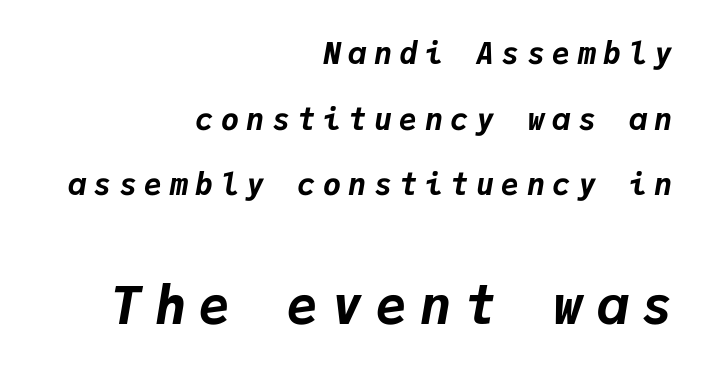
Q: Is the text bold? A: Yes.
Q: Is the text italic (slanted)? A: Yes, it leans right by about 9 degrees.
Q: Is the text underlined? A: No.
Q: How is the paragraph aligned? A: Right-aligned.
Q: Is the spacing between letters normal or unusually wide? A: Unusually wide.
Q: Is the spacing between lines tight, normal or loose? A: Loose.
Q: Which block of text is set in a larger size, the first (top) or the second (bottom)? A: The second (bottom) one.
Q: Width (condensed, normal, or wide)? A: Normal.
Q: Stroke contrast? A: Low.
Q: x-height? A: Medium.
Q: Monospaced? A: Yes.
